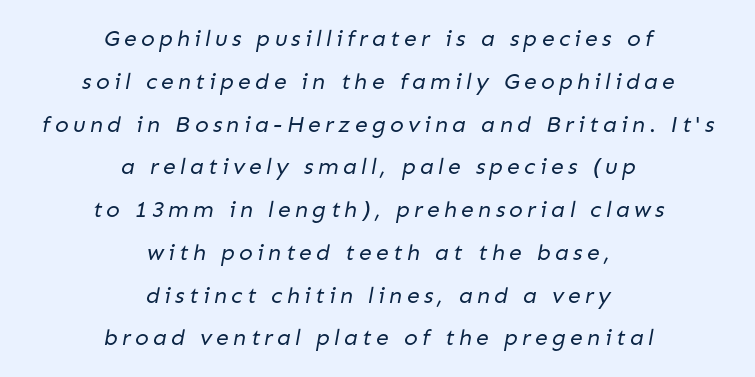
The rag falls on both sides of this text block equally. Weight: regular or lighter. Descender tails drop into unmarked territory.
